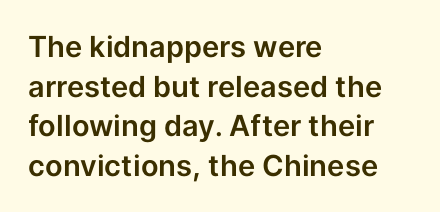
{"serif": "no", "italic": "no", "width": "normal", "stroke_contrast": "low", "x_height": "medium", "monospaced": "no", "underline": "no", "align": "left", "line_spacing": "normal", "line_spacing_ratio": 1.37, "letter_spacing": "normal", "letter_spacing_em": 0.0, "glyph_px": 29}
